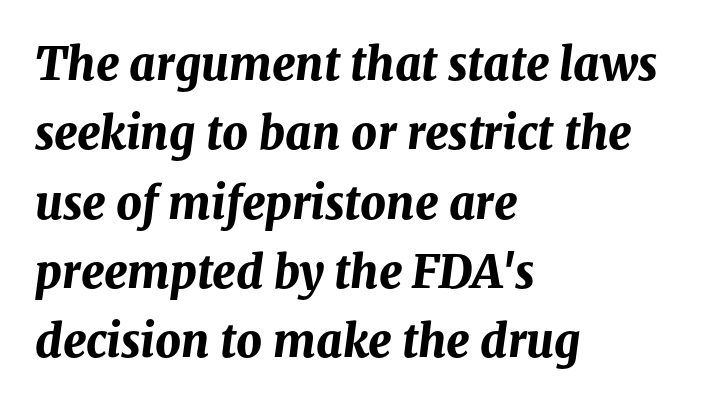
Q: Is the text bold? A: Yes.
Q: Is the text italic (slanted)? A: Yes, it leans right by about 8 degrees.
Q: Is the text underlined? A: No.
Q: How is the paragraph aligned? A: Left-aligned.
Q: Is the spacing between letters normal or unusually wide? A: Normal.
Q: Is the spacing between lines tight, normal or loose? A: Normal.
Q: Width (condensed, normal, or wide)? A: Normal.
Q: Stroke contrast? A: Medium.
Q: x-height? A: Medium.
Q: Monospaced? A: No.
